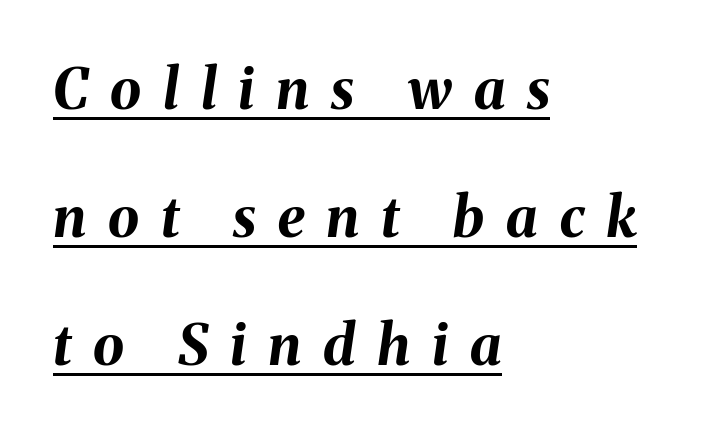
Q: Is the text bold? A: Yes.
Q: Is the text italic (slanted)? A: Yes, it leans right by about 8 degrees.
Q: Is the text underlined? A: Yes.
Q: How is the paragraph aligned? A: Left-aligned.
Q: Is the spacing between letters normal or unusually wide? A: Unusually wide.
Q: Is the spacing between lines tight, normal or loose? A: Loose.
Q: Width (condensed, normal, or wide)? A: Normal.
Q: Stroke contrast? A: Medium.
Q: x-height? A: Medium.
Q: Monospaced? A: No.
